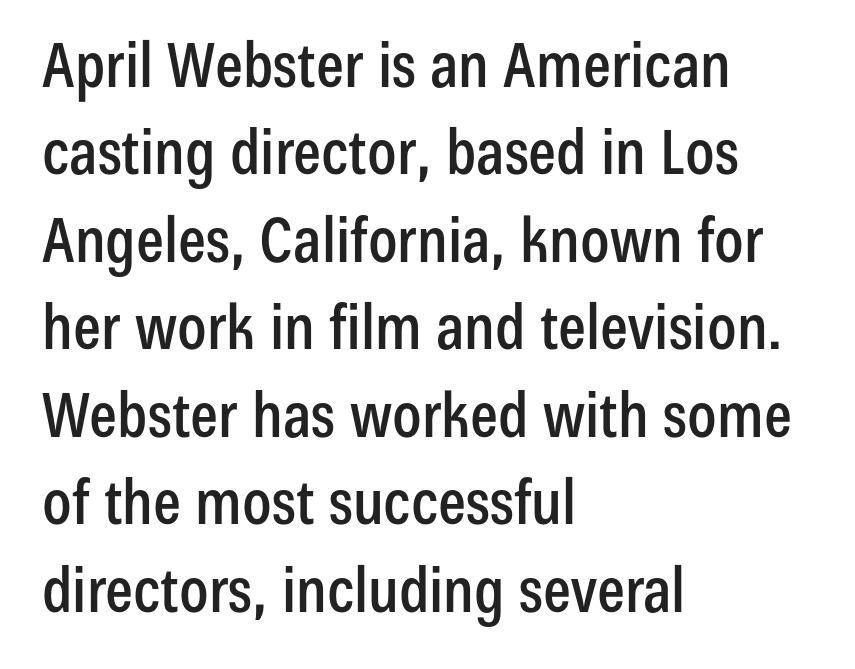
{"serif": "no", "italic": "no", "width": "condensed", "stroke_contrast": "low", "x_height": "medium", "monospaced": "no", "underline": "no", "align": "left", "line_spacing": "normal", "line_spacing_ratio": 1.41, "letter_spacing": "normal", "letter_spacing_em": 0.0, "glyph_px": 62}
